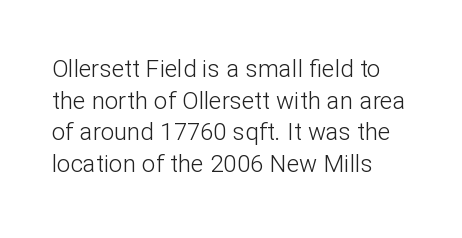
Q: Is the text bold? A: No.
Q: Is the text italic (slanted)? A: No, it is upright.
Q: Is the text underlined? A: No.
Q: How is the paragraph aligned? A: Left-aligned.
Q: Is the spacing between letters normal or unusually wide? A: Normal.
Q: Is the spacing between lines tight, normal or loose? A: Normal.
